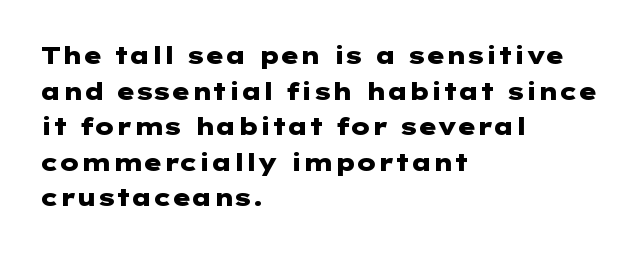
{"italic": "no", "bold": "yes", "underline": "no", "align": "left", "line_spacing": "normal", "line_spacing_ratio": 1.48, "letter_spacing": "normal", "letter_spacing_em": 0.0, "glyph_px": 24}
